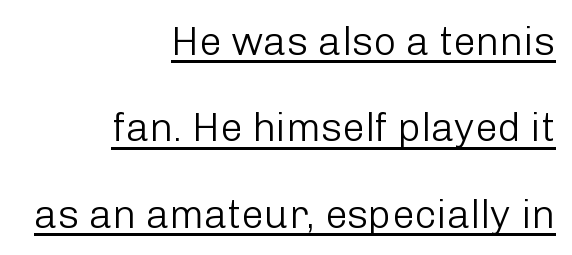
Loosely led — the rows are spread out. This sample uses plain, unmodified letter spacing. The letterforms sit at book weight or below. Upright lettering throughout. A typesetter would call this proportional, since set widths differ per character. What decoration does the sample have? An underline.
